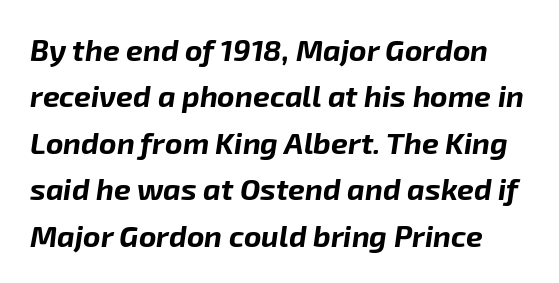
{"italic": "yes", "lean": "right", "slant_degrees": 8, "bold": "yes", "weight": "bold", "width": "normal", "stroke_contrast": "low", "x_height": "medium", "monospaced": "no", "underline": "no", "line_spacing": "normal", "line_spacing_ratio": 1.55, "letter_spacing": "normal", "letter_spacing_em": 0.0, "glyph_px": 30}
